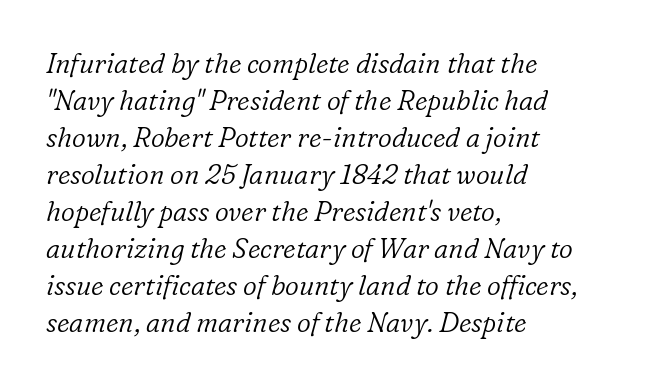
These lines keep a tight, regular rhythm from letter to letter. Anything drawn beneath the words? Only blank space. Interline gaps are of average width in this sample. A student would call this left alignment; a typographer would say flush left, rag right. Emphasis-style slanted type is in use. The font sits on the lighter half of the weight spectrum, regular included.
